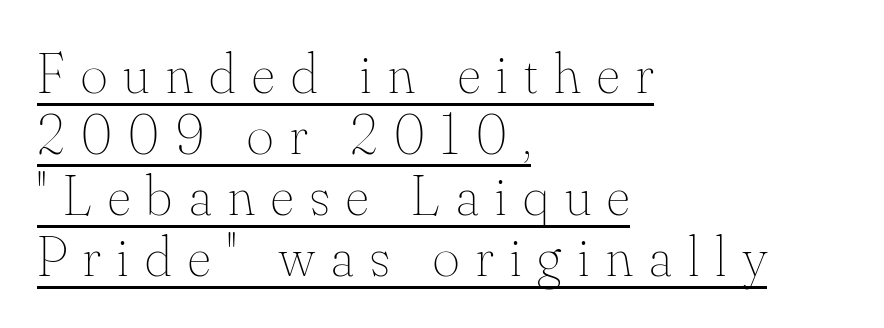
The image shows 57 px thin type, upright; set left-aligned, tight line spacing (1.07x), unusually wide letter spacing (+0.29 em), underlined; medium stroke contrast and a small x-height.
